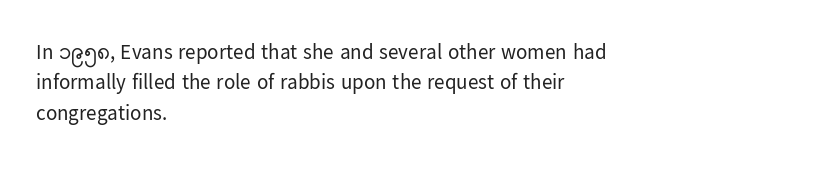
Letter spacing: default. Ink coverage per letter is moderate at most. The rag falls on the right side of this text block. Descenders are the only things crossing below the line. This block has exactly the height ordinary leading produces. This is the regular roman posture of the typeface.
